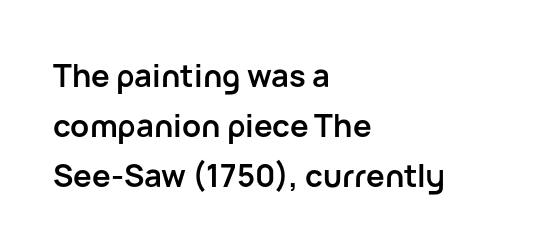
{"serif": "no", "italic": "no", "bold": "yes", "weight": "semibold", "width": "normal", "stroke_contrast": "low", "x_height": "medium", "monospaced": "no", "underline": "no", "align": "left", "line_spacing": "normal", "line_spacing_ratio": 1.61, "letter_spacing": "normal", "letter_spacing_em": 0.0, "glyph_px": 31}
